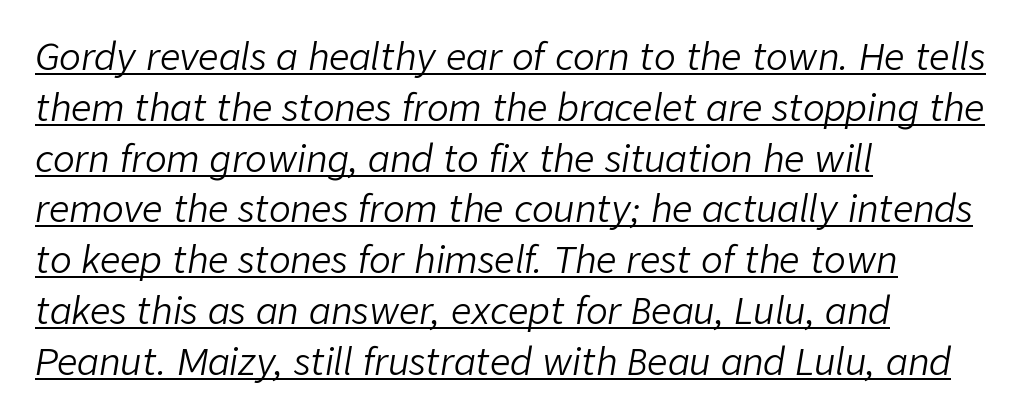
Q: Is the text bold? A: No.
Q: Is the text italic (slanted)? A: Yes, it leans right by about 9 degrees.
Q: Is the text underlined? A: Yes.
Q: How is the paragraph aligned? A: Left-aligned.
Q: Is the spacing between letters normal or unusually wide? A: Normal.
Q: Is the spacing between lines tight, normal or loose? A: Normal.
Q: Width (condensed, normal, or wide)? A: Normal.
Q: Stroke contrast? A: Low.
Q: x-height? A: Medium.
Q: Monospaced? A: No.
